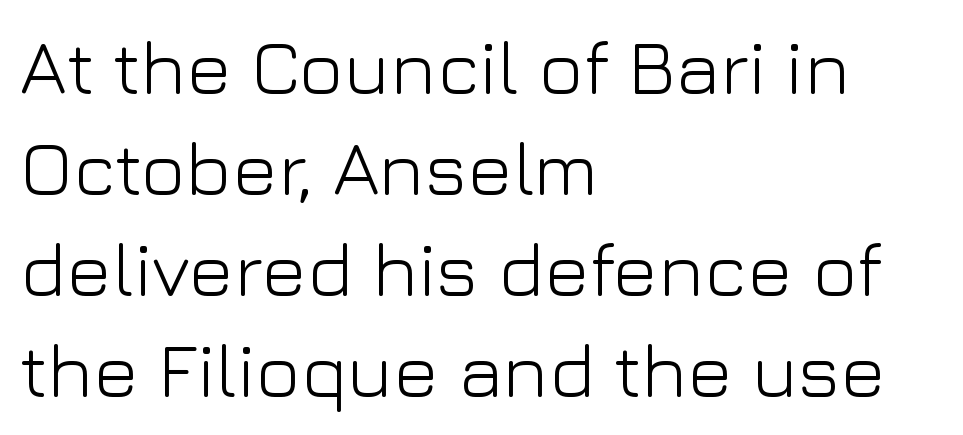
Q: Is the text bold? A: No.
Q: Is the text italic (slanted)? A: No, it is upright.
Q: Is the typeface a serif or a sans-serif typeface? A: Sans-serif.
Q: Is the text underlined? A: No.
Q: How is the paragraph aligned? A: Left-aligned.
Q: Is the spacing between letters normal or unusually wide? A: Normal.
Q: Is the spacing between lines tight, normal or loose? A: Normal.
Q: Width (condensed, normal, or wide)? A: Normal.
Q: Stroke contrast? A: Low.
Q: x-height? A: Medium.
Q: Monospaced? A: No.
